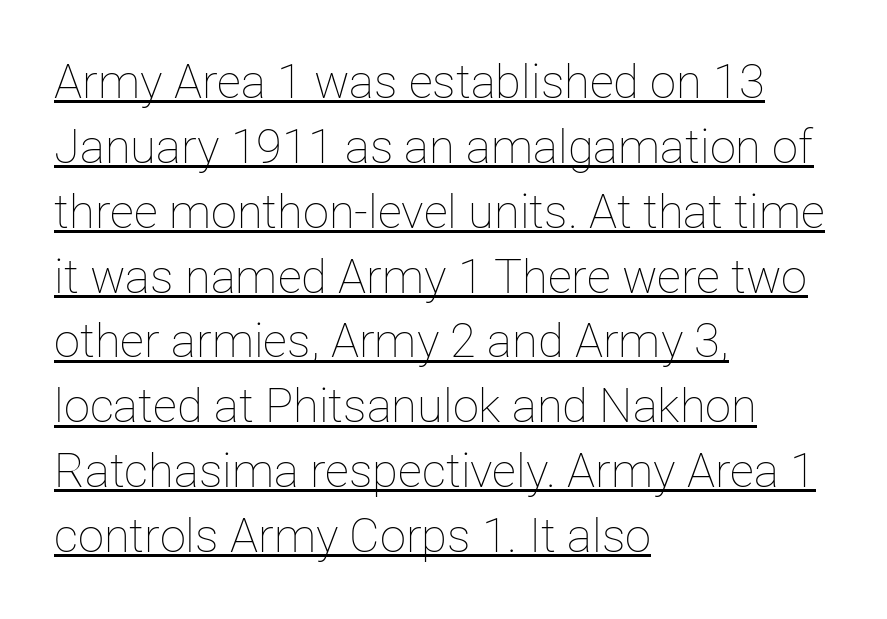
Q: Is the text bold? A: No.
Q: Is the text italic (slanted)? A: No, it is upright.
Q: Is the text underlined? A: Yes.
Q: How is the paragraph aligned? A: Left-aligned.
Q: Is the spacing between letters normal or unusually wide? A: Normal.
Q: Is the spacing between lines tight, normal or loose? A: Normal.
Q: Width (condensed, normal, or wide)? A: Normal.
Q: Stroke contrast? A: Low.
Q: x-height? A: Medium.
Q: Monospaced? A: No.
